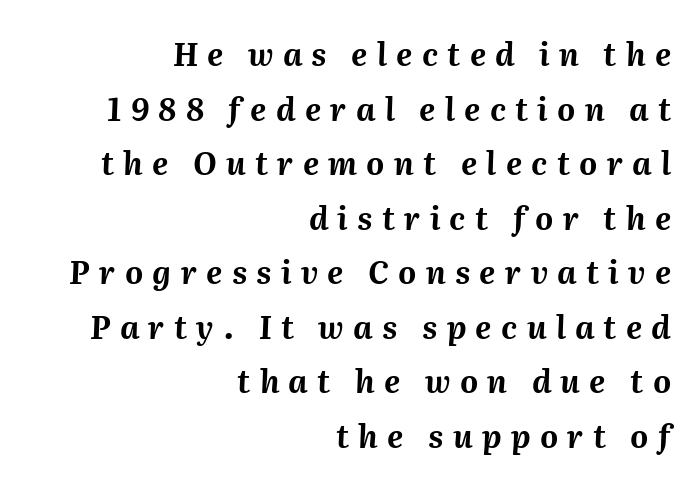
Q: Is the text bold? A: Yes.
Q: Is the text italic (slanted)? A: Yes, it leans right by about 2 degrees.
Q: Is the text underlined? A: No.
Q: How is the paragraph aligned? A: Right-aligned.
Q: Is the spacing between letters normal or unusually wide? A: Unusually wide.
Q: Width (condensed, normal, or wide)? A: Normal.
Q: Stroke contrast? A: Medium.
Q: x-height? A: Medium.
Q: Monospaced? A: No.
